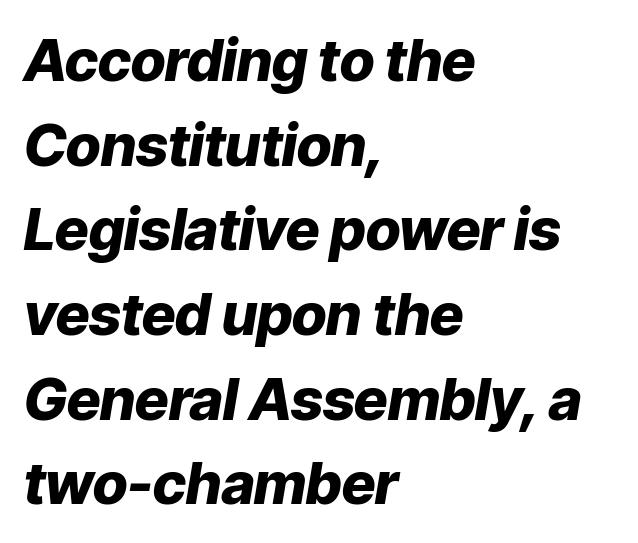
Q: Is the text bold? A: Yes.
Q: Is the text italic (slanted)? A: Yes, it leans right by about 9 degrees.
Q: Is the text underlined? A: No.
Q: How is the paragraph aligned? A: Left-aligned.
Q: Is the spacing between letters normal or unusually wide? A: Normal.
Q: Is the spacing between lines tight, normal or loose? A: Normal.
Q: Width (condensed, normal, or wide)? A: Normal.
Q: Stroke contrast? A: Low.
Q: x-height? A: Medium.
Q: Monospaced? A: No.
